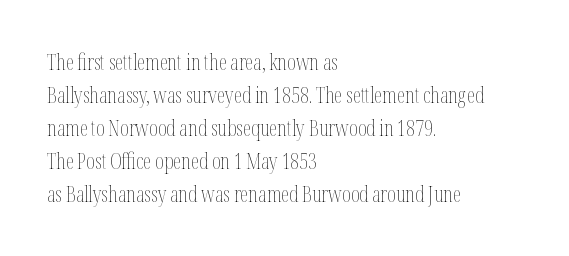
The image shows 21 px text type, upright; set left-aligned, normal line spacing (1.57x), normal letter spacing, not underlined.
